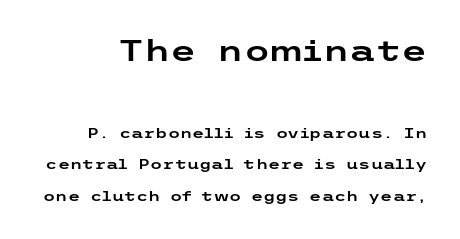
The image shows 30 px wide sans-serif type, upright; set loose line spacing (2.26x), normal letter spacing, not underlined; the first (top) block is 2.14x larger; low stroke contrast and a medium x-height.
